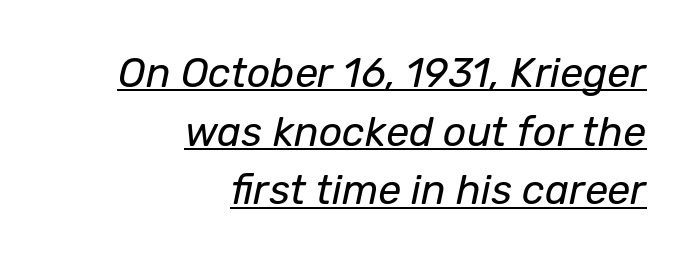
Q: Is the text bold? A: No.
Q: Is the text italic (slanted)? A: Yes, it leans right by about 12 degrees.
Q: Is the text underlined? A: Yes.
Q: How is the paragraph aligned? A: Right-aligned.
Q: Is the spacing between letters normal or unusually wide? A: Normal.
Q: Is the spacing between lines tight, normal or loose? A: Normal.
Q: Width (condensed, normal, or wide)? A: Normal.
Q: Stroke contrast? A: Low.
Q: x-height? A: Medium.
Q: Monospaced? A: No.
